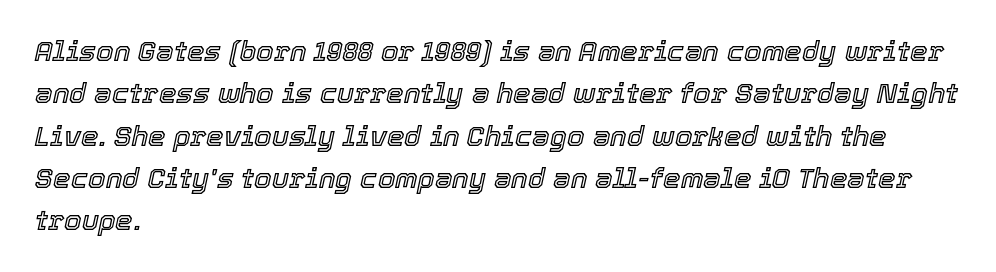
Q: Is the text italic (slanted)? A: Yes, it leans right by about 12 degrees.
Q: Is the text underlined? A: No.
Q: How is the paragraph aligned? A: Left-aligned.
Q: Is the spacing between letters normal or unusually wide? A: Normal.
Q: Is the spacing between lines tight, normal or loose? A: Normal.
Q: Width (condensed, normal, or wide)? A: Normal.
Q: x-height? A: Medium.
Q: Monospaced? A: No.
